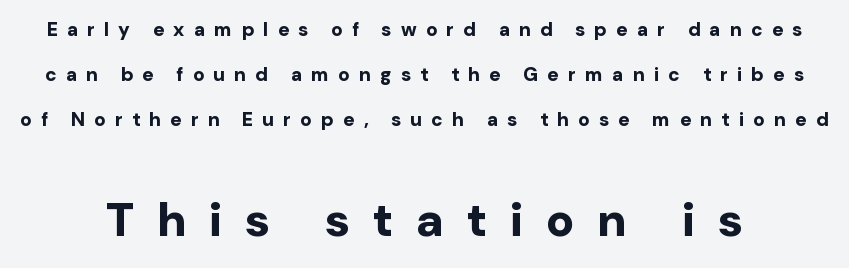
The image shows 47 px bold sans-serif type, upright; set loose line spacing (2.36x), unusually wide letter spacing (+0.48 em), not underlined; the second (bottom) block is 2.47x larger; low stroke contrast and a medium x-height.
